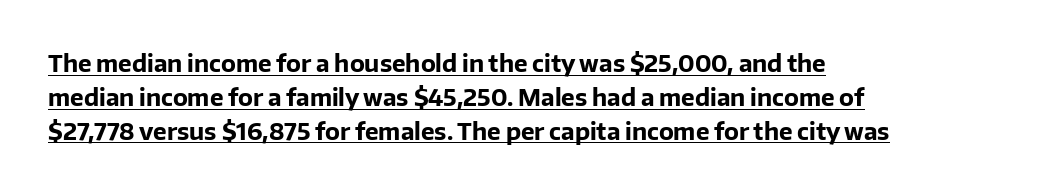
Compared with undecorated copy, this sample adds a rule below the words. Default kerning and tracking; the words read as compact shapes. Notice how the stems are strictly vertical — no italics here. Summary of vertical rhythm: regular, with standard interline spacing. Look at the stroke-to-counter ratio: heavy, a bold.
